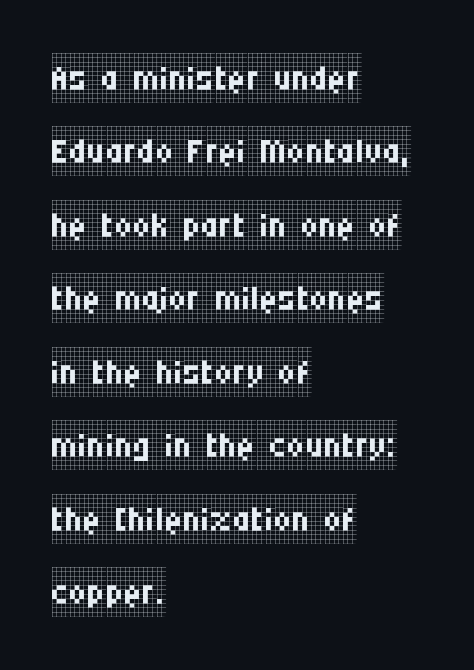
Q: Is the text bold? A: No.
Q: Is the text italic (slanted)? A: No, it is upright.
Q: Is the typeface a serif or a sans-serif typeface? A: Serif.
Q: Is the text underlined? A: No.
Q: How is the paragraph aligned? A: Left-aligned.
Q: Is the spacing between letters normal or unusually wide? A: Normal.
Q: Is the spacing between lines tight, normal or loose? A: Normal.
Q: Width (condensed, normal, or wide)? A: Condensed.
Q: Stroke contrast? A: Low.
Q: x-height? A: Large.
Q: Monospaced? A: No.
